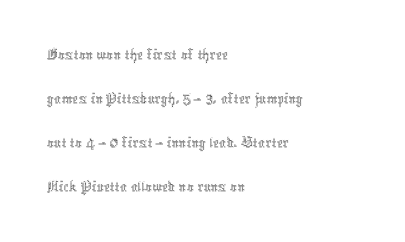
Underline: absent. Stem width sits at or under what a default text font uses. Regarding leading, the lines here are spaced in the standard way. Each line starts at the same left margin while the right side varies.
